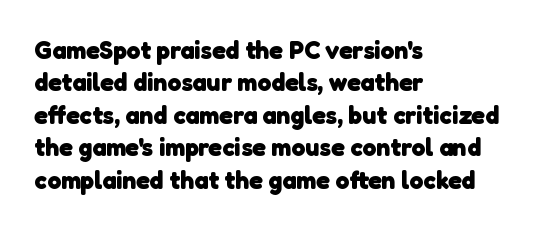
The image shows 25 px bold type; set left-aligned, normal line spacing (1.3x), normal letter spacing, not underlined.
